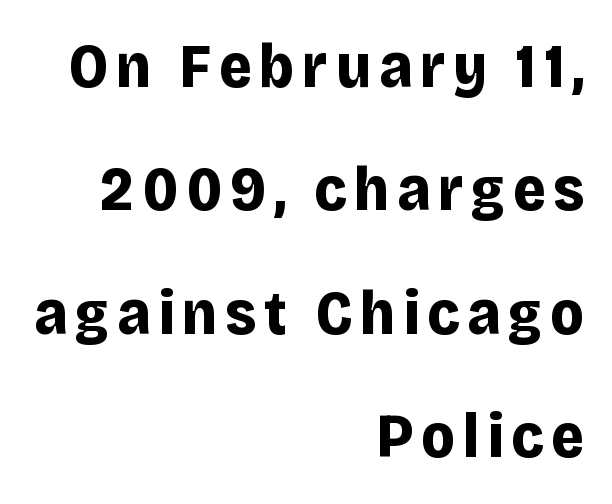
Decoration check: the copy has no underline. These lines were composed using upright roman letters. Right-aligned paragraph, ragged on the left. The face used here has the dense, thick strokes of a bold. Check where the strokes stop: nothing finishes them off — pure sans. The passage shown is typed in a proportional face where columns would drift.
